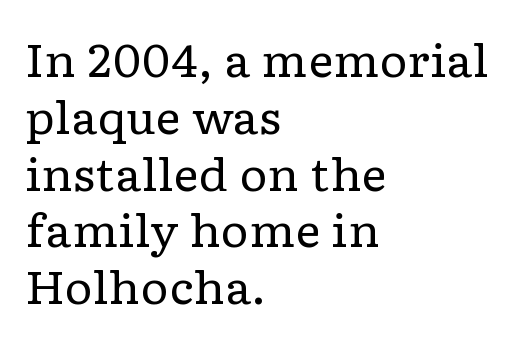
These lines sit exactly where default settings would place them. The lettering stays uniformly vertical, giving the passage a roman look. Characters follow at the spacing the type designer built in. Stroke thickness stays within the range of a standard reading face or lighter.
